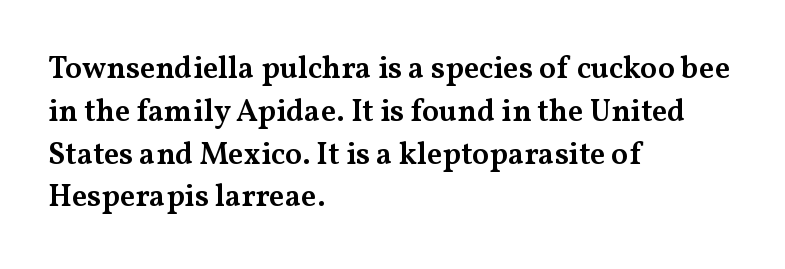
Q: Is the text bold? A: Semi-bold.
Q: Is the text italic (slanted)? A: No, it is upright.
Q: Is the typeface a serif or a sans-serif typeface? A: Serif.
Q: Is the text underlined? A: No.
Q: How is the paragraph aligned? A: Left-aligned.
Q: Is the spacing between letters normal or unusually wide? A: Normal.
Q: Is the spacing between lines tight, normal or loose? A: Normal.
Q: Width (condensed, normal, or wide)? A: Wide.
Q: Stroke contrast? A: Medium.
Q: x-height? A: Medium.
Q: Monospaced? A: No.
